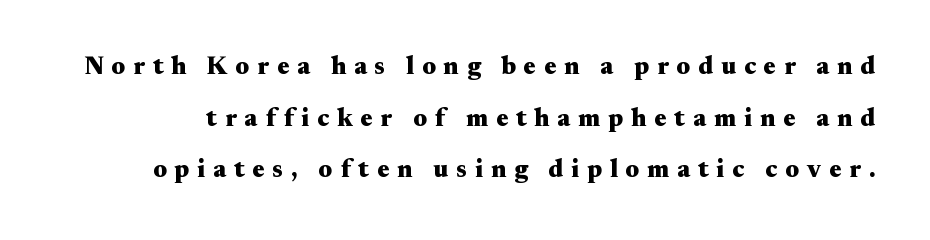
The image shows 25 px bold type, upright; set loose line spacing (2.07x), unusually wide letter spacing (+0.32 em), not underlined.
